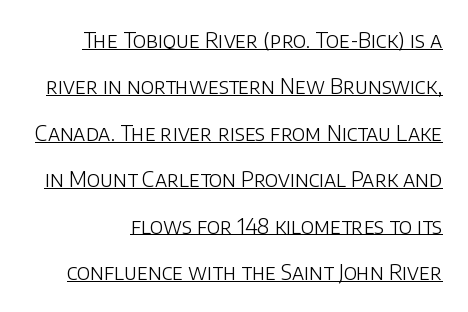
The image shows 21 px text type, upright; set loose line spacing (2.21x), normal letter spacing, underlined.
